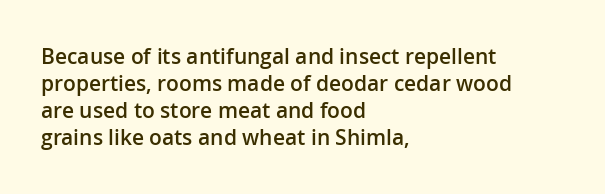
The image shows 21 px text type, upright; set left-aligned, normal line spacing (1.29x), normal letter spacing, not underlined.
